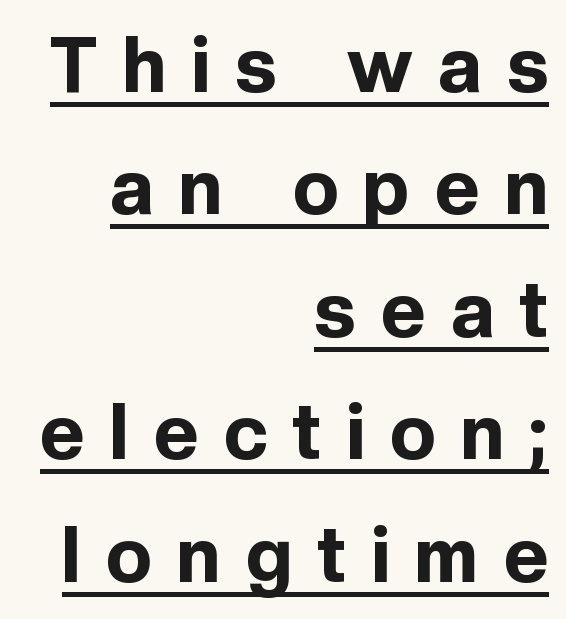
{"serif": "no", "italic": "no", "bold": "yes", "weight": "bold", "width": "normal", "x_height": "medium", "monospaced": "no", "underline": "yes", "align": "right", "line_spacing": "normal", "line_spacing_ratio": 1.59, "letter_spacing": "wide", "letter_spacing_em": 0.33, "glyph_px": 77}
